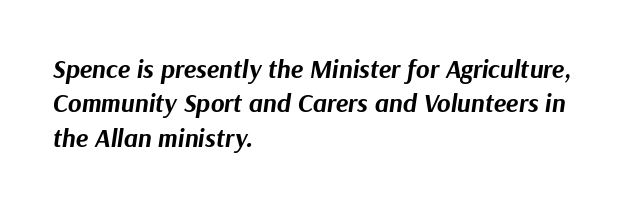
Q: Is the text bold? A: Yes.
Q: Is the text italic (slanted)? A: Yes, it leans right by about 9 degrees.
Q: Is the text underlined? A: No.
Q: How is the paragraph aligned? A: Left-aligned.
Q: Is the spacing between letters normal or unusually wide? A: Normal.
Q: Is the spacing between lines tight, normal or loose? A: Normal.
